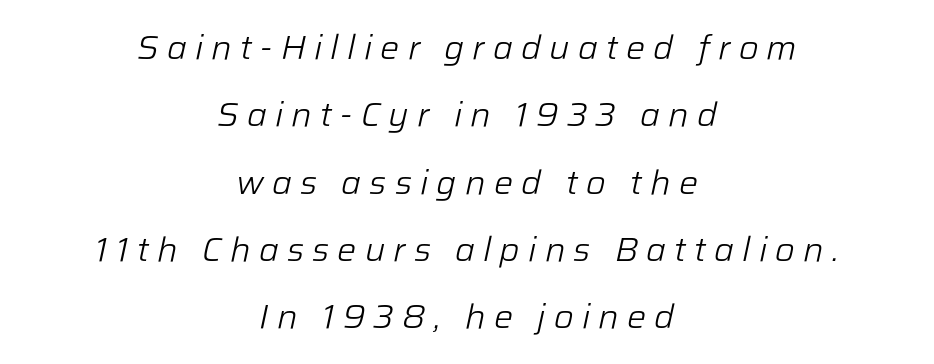
The image shows 34 px light type, italic (leaning right); set centered, loose line spacing (1.98x), unusually wide letter spacing (+0.24 em), not underlined; low stroke contrast and a medium x-height.
